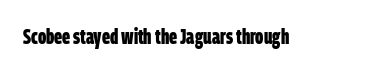
On the weight axis this lands at bold, roughly 700. Spacing between characters is what you'd get straight out of the box. Check under the words: just untouched page.
